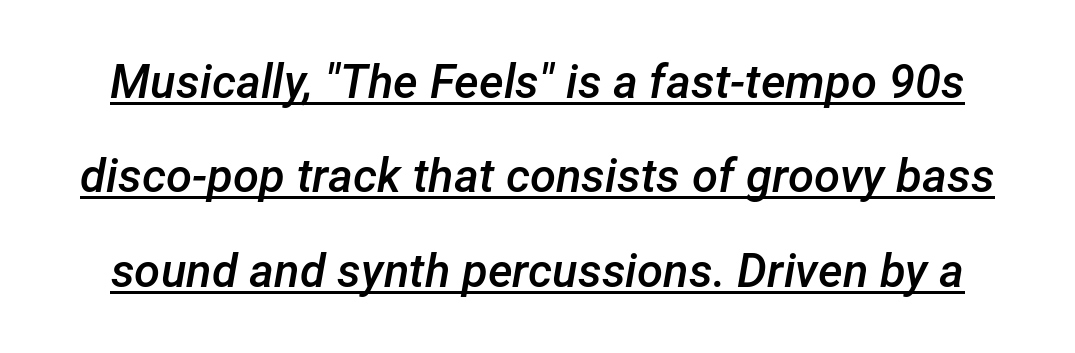
The image shows 47 px semibold type, italic (leaning right); set loose line spacing (2.01x), normal letter spacing, underlined; low stroke contrast and a medium x-height.
